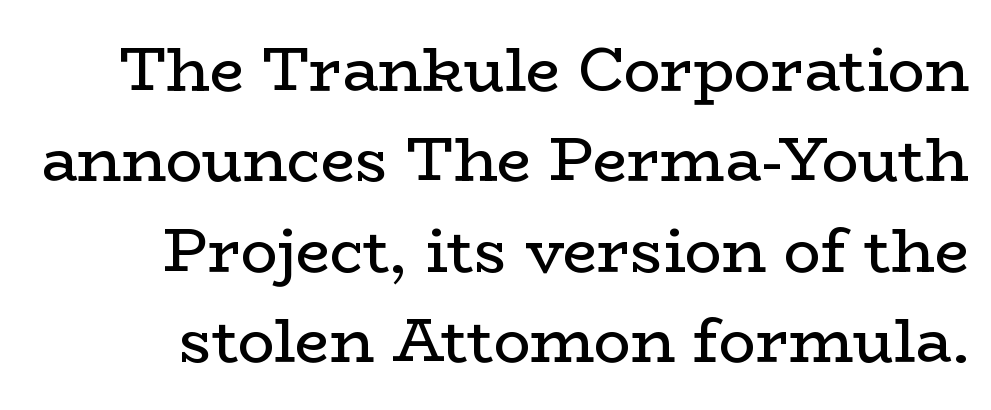
Varying glyph widths throughout — classic text-font behaviour. Vertical stems look standard width or narrower in stroke. Successive baselines arrive at the customary interval. Are there feet on the stems? There are — it's a serif. Notice how the stems are strictly vertical — no italics here.
